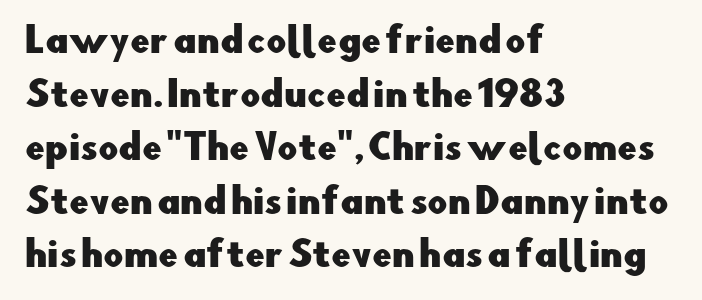
Q: Is the text italic (slanted)? A: No, it is upright.
Q: Is the typeface a serif or a sans-serif typeface? A: Sans-serif.
Q: Is the text underlined? A: No.
Q: How is the paragraph aligned? A: Left-aligned.
Q: Is the spacing between letters normal or unusually wide? A: Normal.
Q: Is the spacing between lines tight, normal or loose? A: Normal.
Q: Width (condensed, normal, or wide)? A: Normal.
Q: Stroke contrast? A: Low.
Q: x-height? A: Small.
Q: Monospaced? A: No.
